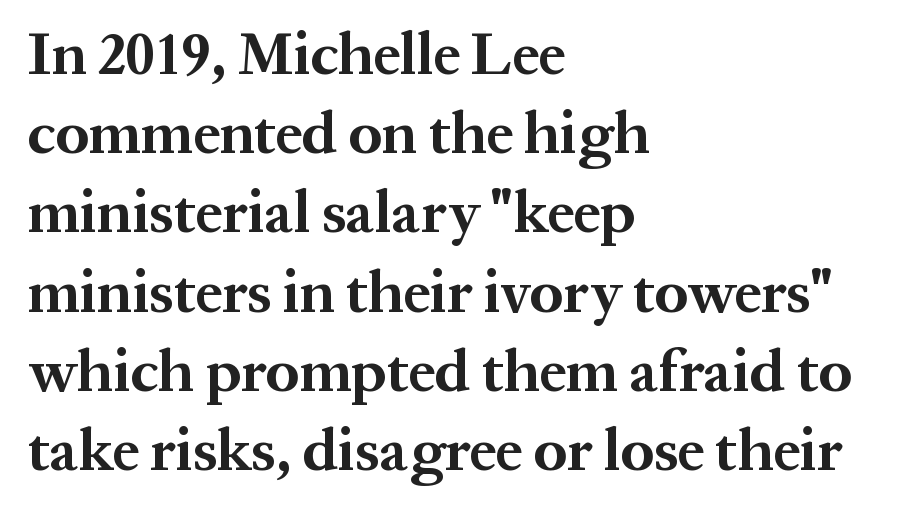
The image shows 60 px bold serif type, upright; set left-aligned, normal line spacing (1.32x), normal letter spacing, not underlined; medium stroke contrast and a medium x-height.
